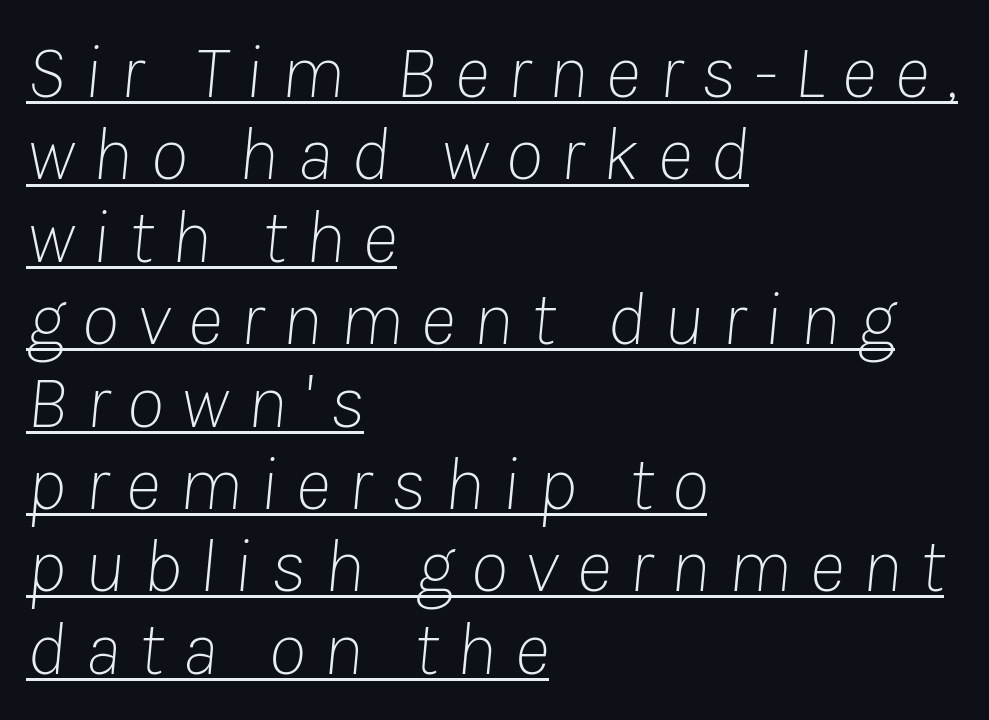
The image shows 77 px thin type, italic (leaning right); set left-aligned, tight line spacing (1.07x), unusually wide letter spacing (+0.23 em), underlined; low stroke contrast and a medium x-height.
